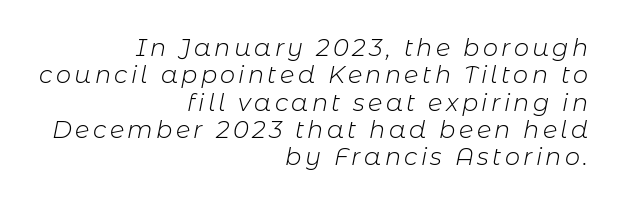
The image shows 24 px text type, italic (leaning right); set right-aligned, tight line spacing (1.14x), not underlined.
